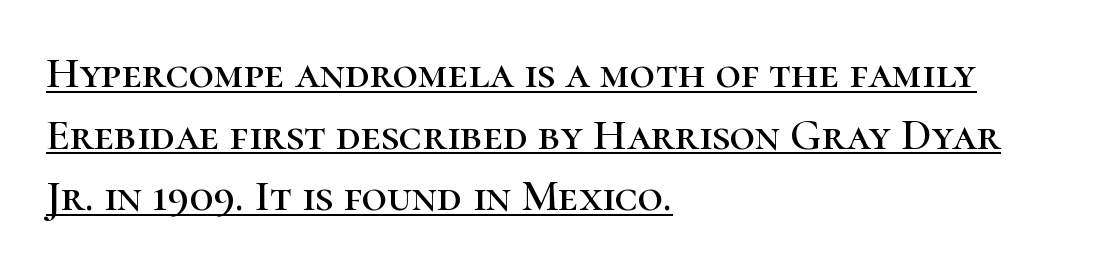
The image shows 44 px serif type, upright; set left-aligned, normal line spacing (1.4x), normal letter spacing, underlined; high stroke contrast and a medium x-height.
